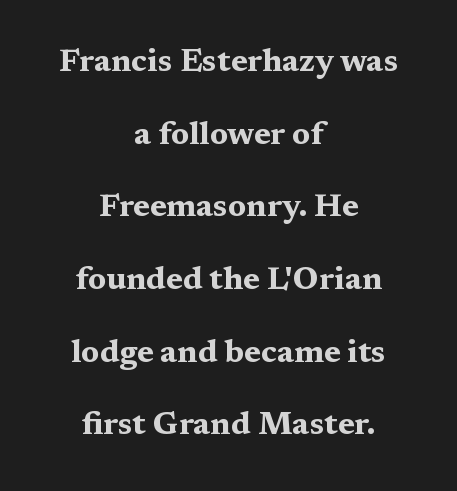
Q: Is the text bold? A: Yes.
Q: Is the text italic (slanted)? A: No, it is upright.
Q: Is the typeface a serif or a sans-serif typeface? A: Serif.
Q: Is the text underlined? A: No.
Q: How is the paragraph aligned? A: Centered.
Q: Is the spacing between letters normal or unusually wide? A: Normal.
Q: Is the spacing between lines tight, normal or loose? A: Loose.
Q: Width (condensed, normal, or wide)? A: Wide.
Q: Stroke contrast? A: Medium.
Q: x-height? A: Medium.
Q: Monospaced? A: No.
